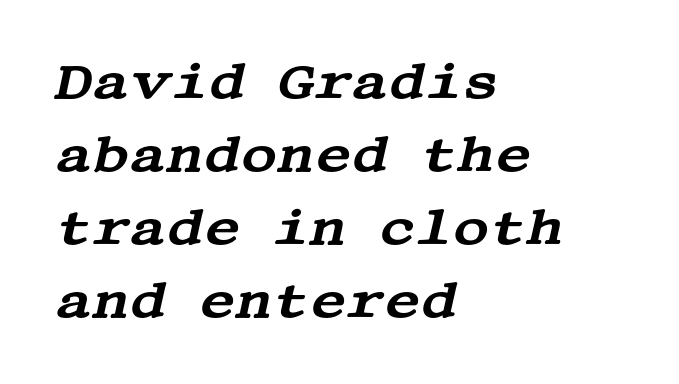
The image shows 50 px wide serif type, italic (leaning right); set left-aligned, normal line spacing (1.46x), normal letter spacing, not underlined; medium stroke contrast and a large x-height.
